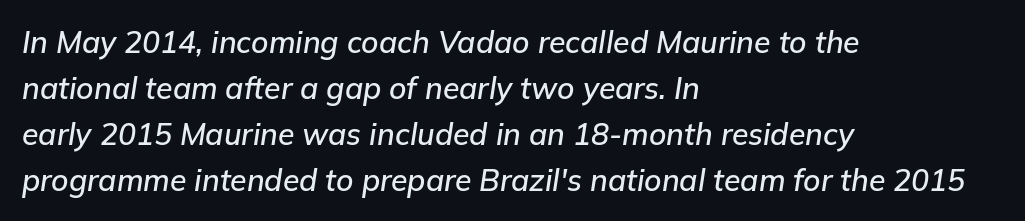
Q: Is the text italic (slanted)? A: Yes, it leans right by about 9 degrees.
Q: Is the text underlined? A: No.
Q: How is the paragraph aligned? A: Left-aligned.
Q: Is the spacing between letters normal or unusually wide? A: Normal.
Q: Is the spacing between lines tight, normal or loose? A: Normal.
Q: Width (condensed, normal, or wide)? A: Normal.
Q: Stroke contrast? A: Low.
Q: x-height? A: Medium.
Q: Monospaced? A: No.
